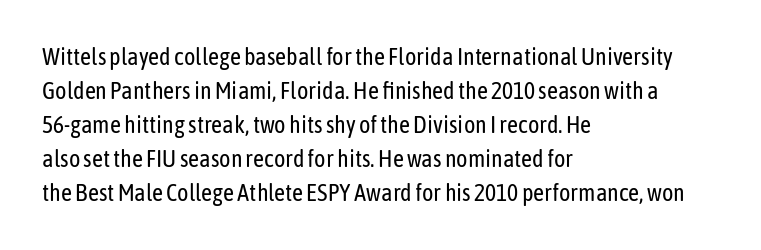
Just letters on the line, the space beneath them empty. The lines sit at an ordinary, default distance from one another. Reading down the block, your eye returns to a fixed left position each line. Think standard paragraph weight, or any step lighter than that.
